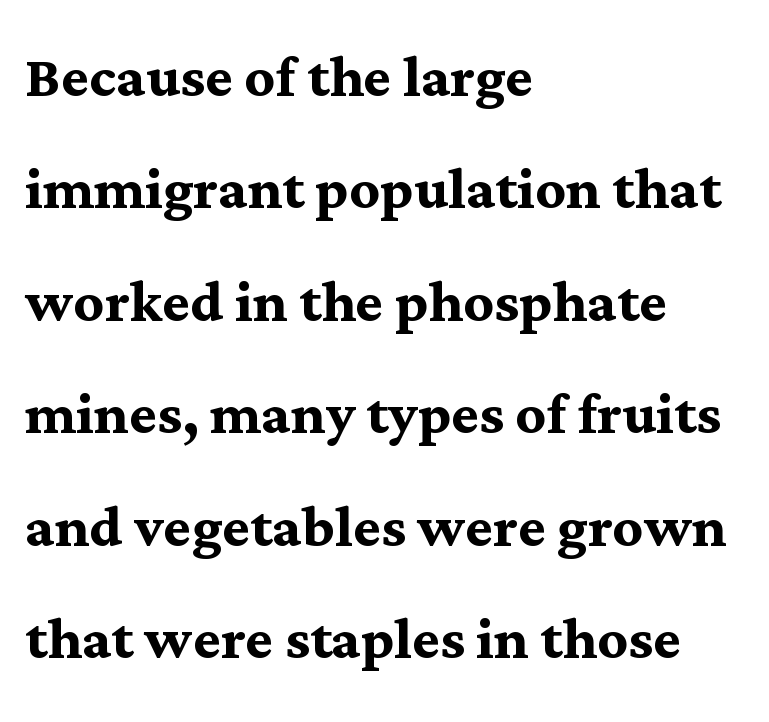
Q: Is the text bold? A: Yes.
Q: Is the text italic (slanted)? A: No, it is upright.
Q: Is the typeface a serif or a sans-serif typeface? A: Serif.
Q: Is the text underlined? A: No.
Q: How is the paragraph aligned? A: Left-aligned.
Q: Is the spacing between letters normal or unusually wide? A: Normal.
Q: Is the spacing between lines tight, normal or loose? A: Normal.
Q: Width (condensed, normal, or wide)? A: Normal.
Q: Stroke contrast? A: Medium.
Q: x-height? A: Medium.
Q: Monospaced? A: No.
